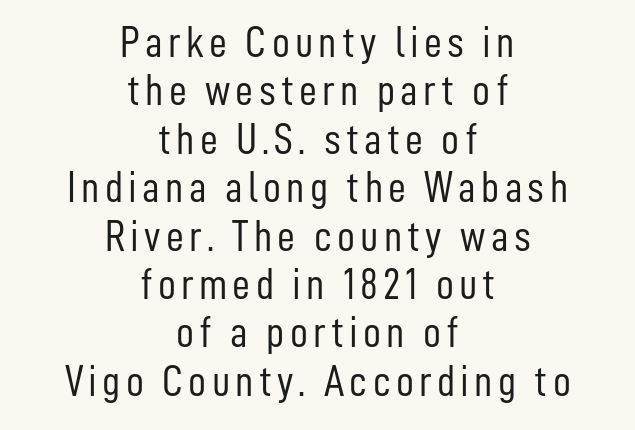
Designer's note — italics off, roman on. Observe the absence of serifs on each vertical stroke in this sample. Lines of text with bare space underneath. No chunkiness to these letters — they're not bold.
